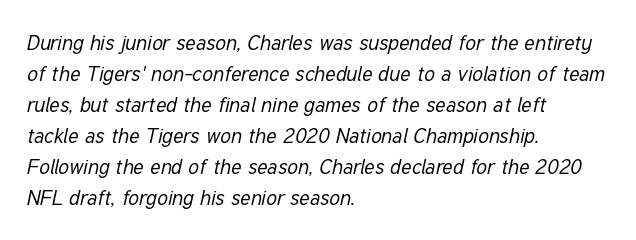
{"italic": "yes", "lean": "right", "slant_degrees": 12, "bold": "no", "underline": "no", "align": "left", "line_spacing": "normal", "line_spacing_ratio": 1.48, "letter_spacing": "normal", "letter_spacing_em": 0.0, "glyph_px": 21}
